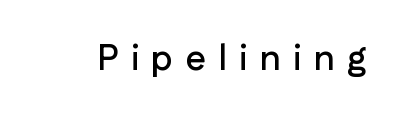
The typography opts for an upright posture over an oblique one. These lines are rendered in a variable-pitch font. Classification — sans serif. Observe the wide spacing: letters keep a clear distance from each other. No word sits above an underline.
